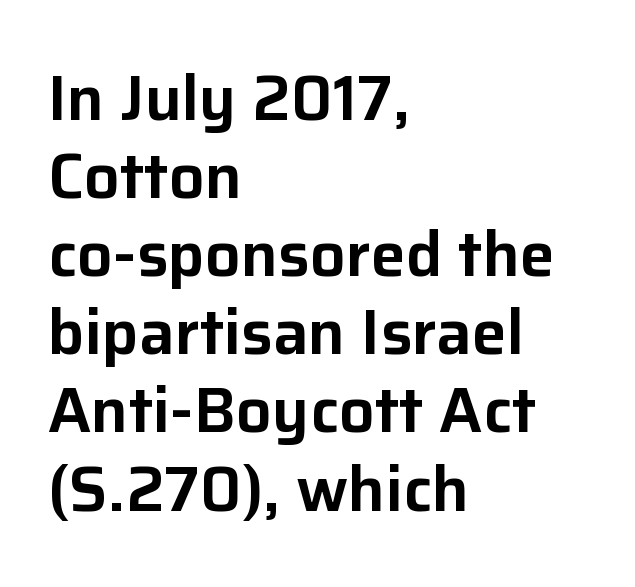
Q: Is the text italic (slanted)? A: No, it is upright.
Q: Is the typeface a serif or a sans-serif typeface? A: Sans-serif.
Q: Is the text underlined? A: No.
Q: How is the paragraph aligned? A: Left-aligned.
Q: Is the spacing between letters normal or unusually wide? A: Normal.
Q: Width (condensed, normal, or wide)? A: Normal.
Q: Stroke contrast? A: Low.
Q: x-height? A: Medium.
Q: Monospaced? A: No.
